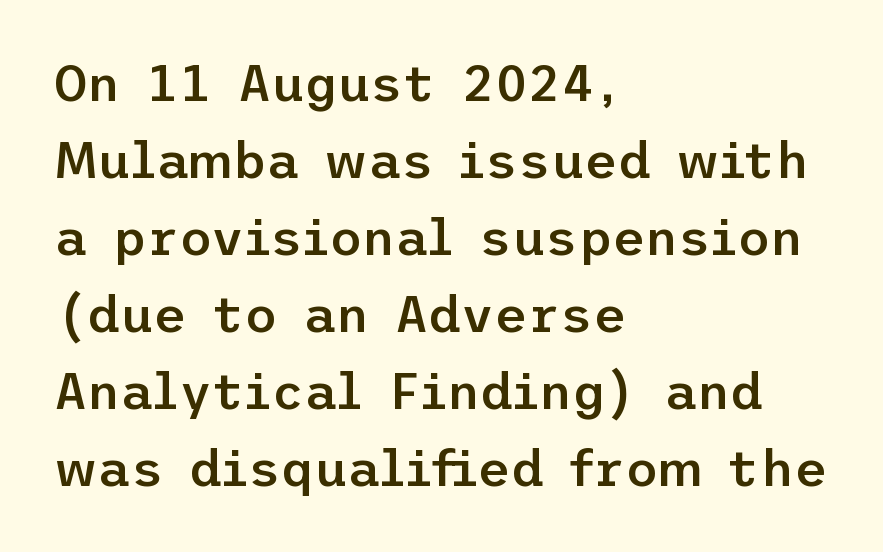
Glance below the letters and you will spot only blank space. Strokes here are thickened, but only to semibold level. Ordinary non-slanted type is in use. There is no visible air inserted between adjacent glyphs. Quick note: interline space is typical. These lines stack with their left ends in a neat column.
